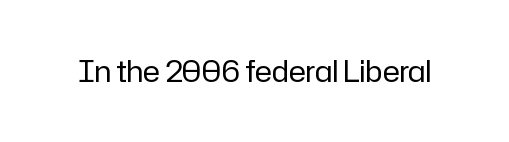
The image shows 29 px regular-weight sans-serif type, upright; set normal letter spacing, not underlined; low stroke contrast and a medium x-height.
